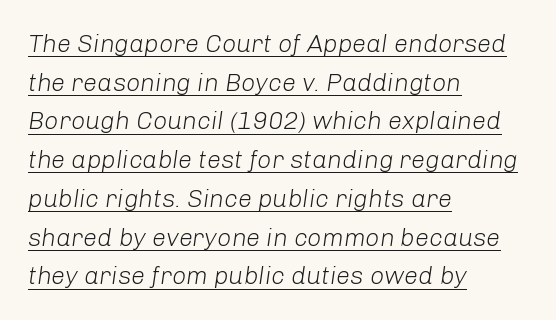
The image shows 25 px text type, italic (leaning right); set left-aligned, normal line spacing (1.55x), normal letter spacing, underlined.
